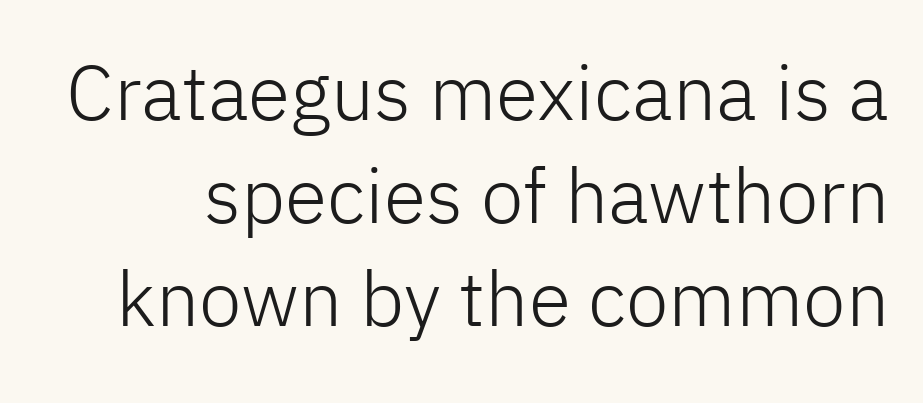
The image shows 77 px light sans-serif type, upright; set normal line spacing (1.34x), normal letter spacing, not underlined; low stroke contrast and a medium x-height.
